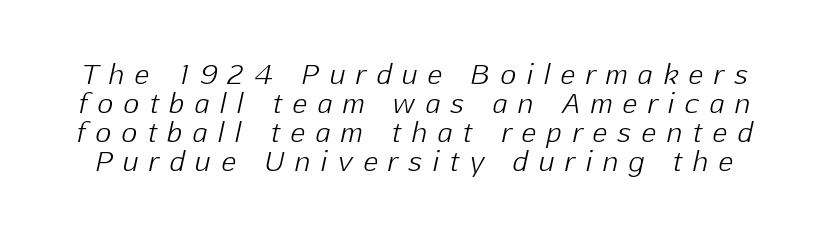
Q: Is the text bold? A: No.
Q: Is the text italic (slanted)? A: Yes, it leans right by about 12 degrees.
Q: Is the text underlined? A: No.
Q: Is the spacing between letters normal or unusually wide? A: Unusually wide.
Q: Is the spacing between lines tight, normal or loose? A: Tight.
